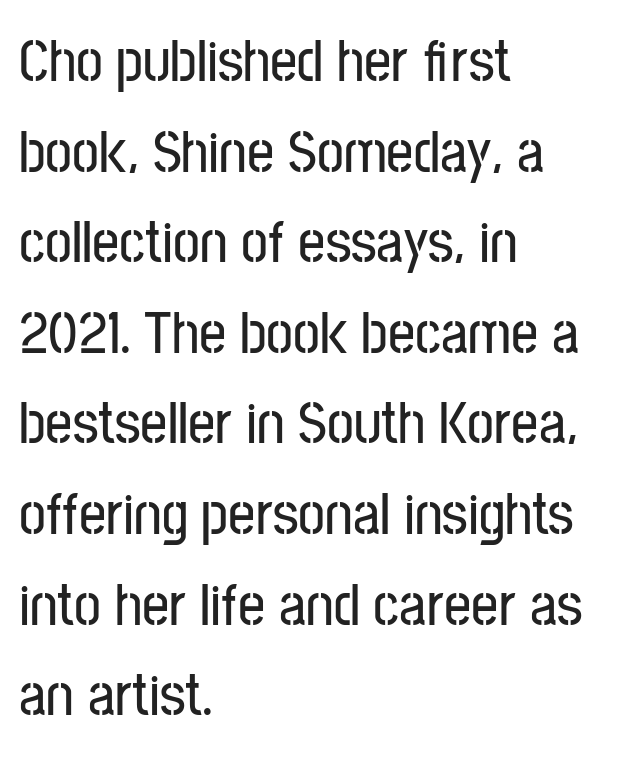
The image shows 60 px condensed sans-serif type, upright; set left-aligned, normal line spacing (1.51x), normal letter spacing, not underlined; low stroke contrast and a medium x-height.
